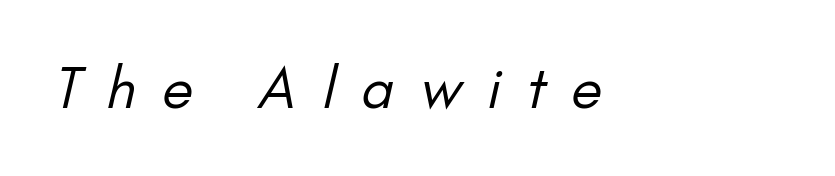
Q: Is the text bold? A: No.
Q: Is the typeface a serif or a sans-serif typeface? A: Sans-serif.
Q: Is the text underlined? A: No.
Q: How is the paragraph aligned? A: Left-aligned.
Q: Is the spacing between letters normal or unusually wide? A: Unusually wide.
Q: Width (condensed, normal, or wide)? A: Normal.
Q: Stroke contrast? A: Low.
Q: x-height? A: Small.
Q: Monospaced? A: No.
